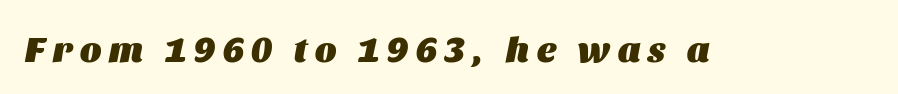
Q: Is the text bold? A: Yes.
Q: Is the text italic (slanted)? A: Yes, it leans right by about 11 degrees.
Q: Is the text underlined? A: No.
Q: Is the spacing between letters normal or unusually wide? A: Unusually wide.
Q: Width (condensed, normal, or wide)? A: Normal.
Q: Stroke contrast? A: Medium.
Q: x-height? A: Large.
Q: Monospaced? A: No.
